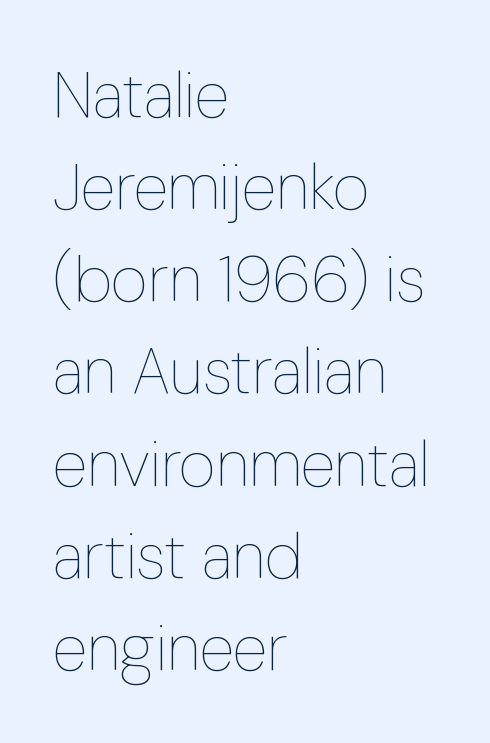
Q: Is the text bold? A: No.
Q: Is the text italic (slanted)? A: No, it is upright.
Q: Is the text underlined? A: No.
Q: How is the paragraph aligned? A: Left-aligned.
Q: Is the spacing between letters normal or unusually wide? A: Normal.
Q: Is the spacing between lines tight, normal or loose? A: Normal.
Q: Width (condensed, normal, or wide)? A: Condensed.
Q: Stroke contrast? A: Low.
Q: x-height? A: Medium.
Q: Monospaced? A: No.
